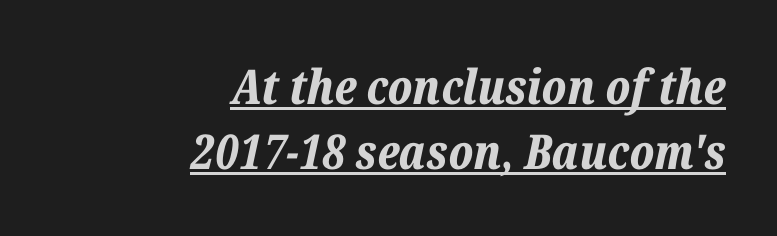
The image shows 48 px bold type, italic (leaning right); set right-aligned, normal line spacing (1.35x), normal letter spacing, underlined; low stroke contrast and a medium x-height.
